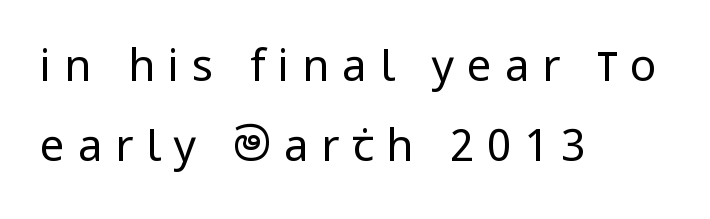
The image shows 44 px regular-weight, condensed sans-serif type, upright; set left-aligned, line spacing 1.81x, unusually wide letter spacing (+0.29 em), not underlined; low stroke contrast and a large x-height.
